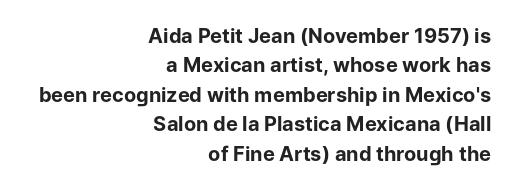
Short note: letters normally spaced. Typeset ragged left — the right edge is the straight one. The rendering uses a moderate line-height, typical for paragraphs. Does the weight exceed regular? Yes, all the way to bold.
